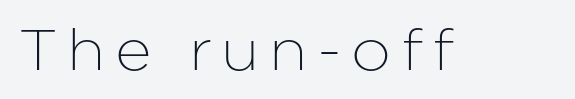
You could not count columns in this text — the font is proportionally spaced. The axis of the letterforms is exactly vertical. The typeface chosen for these lines omits serifs. A clean baseline with only descenders dipping below it.
